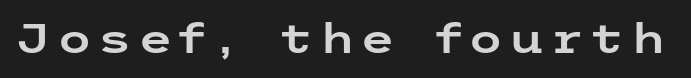
{"serif": "no", "italic": "no", "width": "wide", "stroke_contrast": "low", "x_height": "medium", "underline": "no", "glyph_px": 40}
